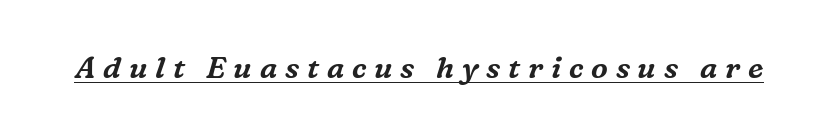
{"serif": "yes", "italic": "yes", "lean": "right", "slant_degrees": 16, "width": "normal", "stroke_contrast": "medium", "x_height": "medium", "monospaced": "no", "underline": "yes", "letter_spacing": "wide", "letter_spacing_em": 0.26, "glyph_px": 30}
